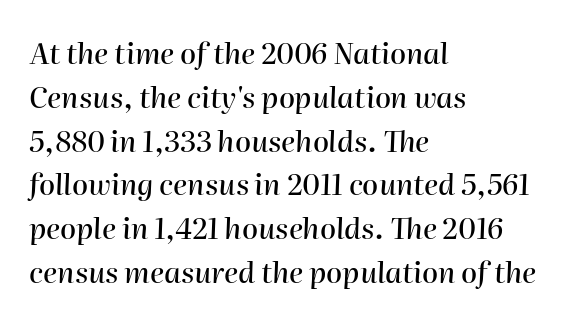
{"italic": "yes", "lean": "right", "slant_degrees": 2, "width": "normal", "stroke_contrast": "high", "x_height": "medium", "monospaced": "no", "underline": "no", "align": "left", "line_spacing": "normal", "line_spacing_ratio": 1.51, "letter_spacing": "normal", "letter_spacing_em": 0.0, "glyph_px": 29}
